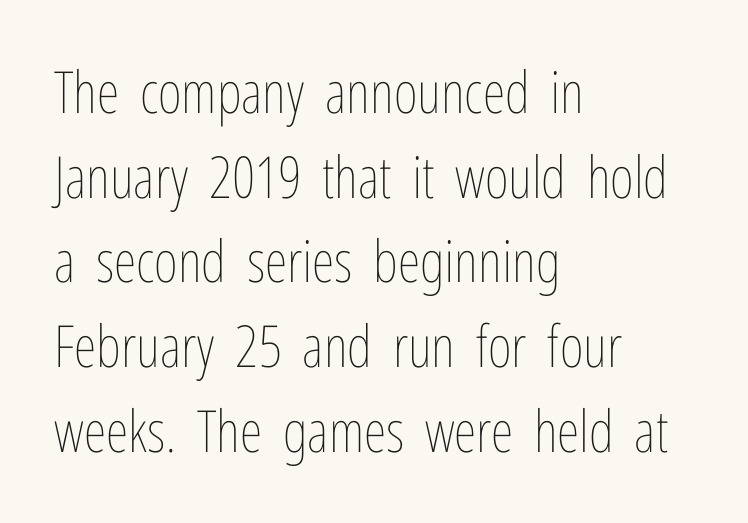
The image shows 58 px thin, condensed type, upright; set left-aligned, normal line spacing (1.46x), normal letter spacing, not underlined; low stroke contrast and a medium x-height.
